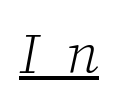
{"serif": "yes", "italic": "yes", "lean": "right", "slant_degrees": 12, "bold": "no", "weight": "light", "width": "normal", "stroke_contrast": "low", "x_height": "medium", "monospaced": "no", "underline": "yes", "letter_spacing": "wide", "letter_spacing_em": 0.48, "glyph_px": 57}
